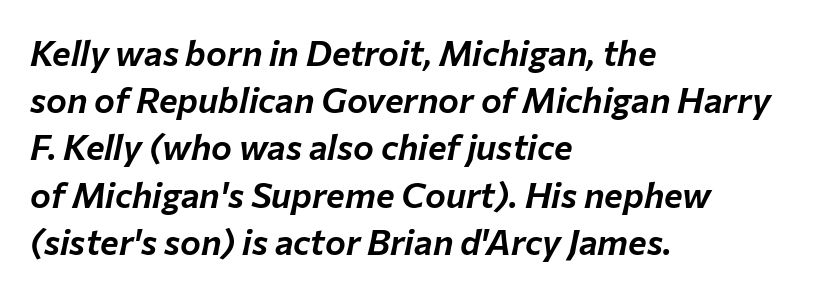
Nobody drew a line under any word here. These lines keep a tight, regular rhythm from letter to letter. Every row of glyphs begins at an identical x-position on the left. Rendered with sloped, italic letterforms.
